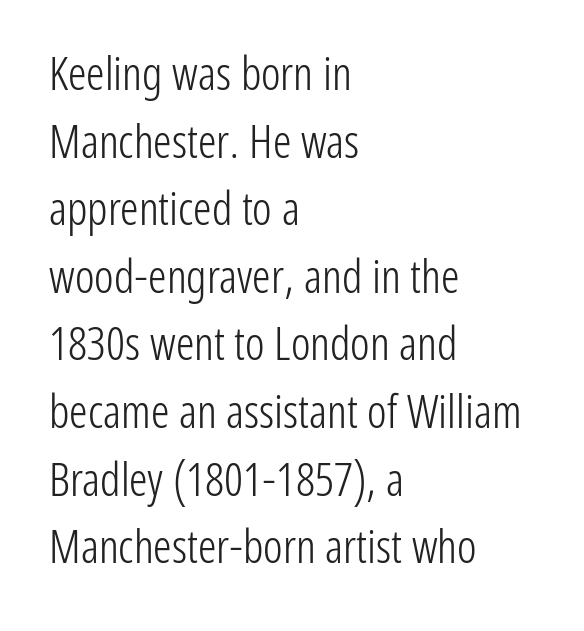
The image shows 46 px light, condensed sans-serif type, upright; set left-aligned, normal line spacing (1.47x), normal letter spacing, not underlined; low stroke contrast and a medium x-height.
